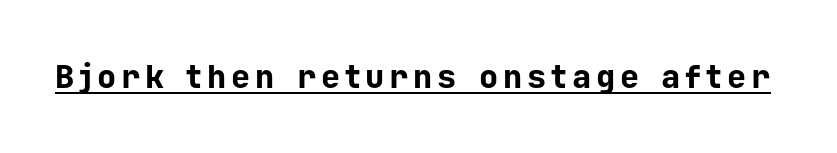
{"serif": "no", "italic": "no", "bold": "yes", "weight": "bold", "width": "normal", "stroke_contrast": "low", "x_height": "medium", "monospaced": "yes", "underline": "yes", "glyph_px": 32}
